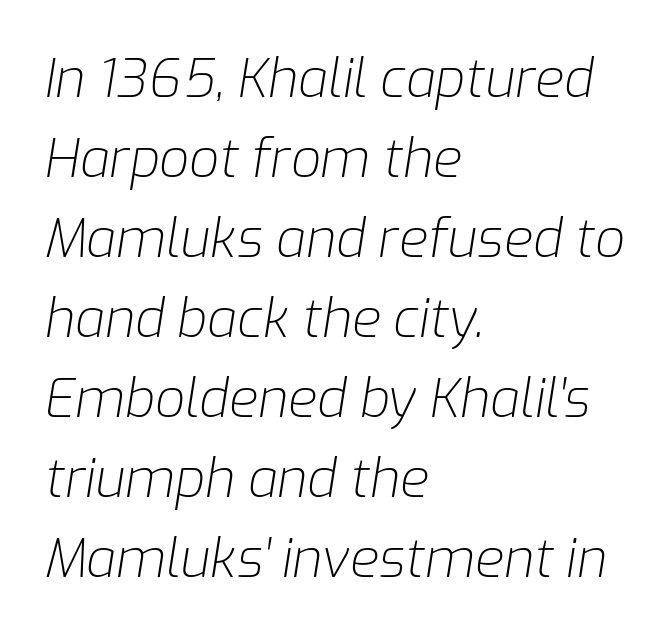
The image shows 53 px light type, italic (leaning right); set left-aligned, normal line spacing (1.51x), normal letter spacing, not underlined; low stroke contrast and a medium x-height.
